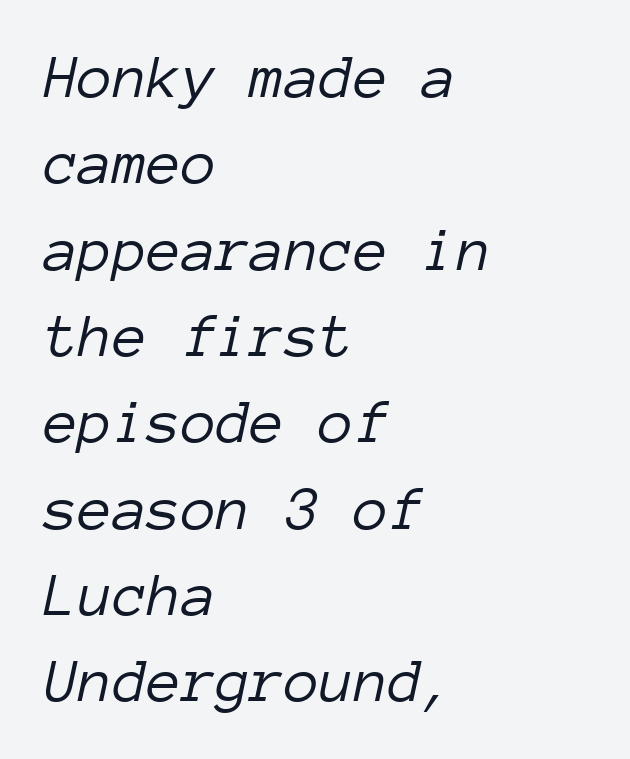
Q: Is the text bold? A: No.
Q: Is the text italic (slanted)? A: Yes, it leans right by about 12 degrees.
Q: Is the text underlined? A: No.
Q: How is the paragraph aligned? A: Left-aligned.
Q: Is the spacing between letters normal or unusually wide? A: Normal.
Q: Is the spacing between lines tight, normal or loose? A: Normal.
Q: Width (condensed, normal, or wide)? A: Normal.
Q: Stroke contrast? A: Low.
Q: x-height? A: Medium.
Q: Monospaced? A: Yes.
